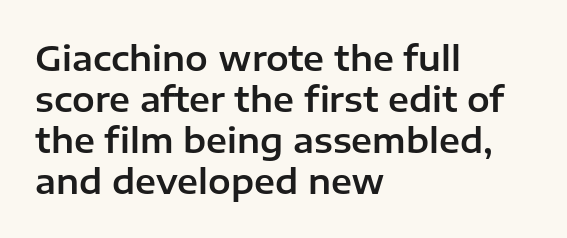
{"serif": "no", "italic": "no", "width": "normal", "stroke_contrast": "low", "x_height": "medium", "monospaced": "no", "underline": "no", "align": "left", "line_spacing_ratio": 1.21, "letter_spacing": "normal", "letter_spacing_em": 0.0, "glyph_px": 34}
